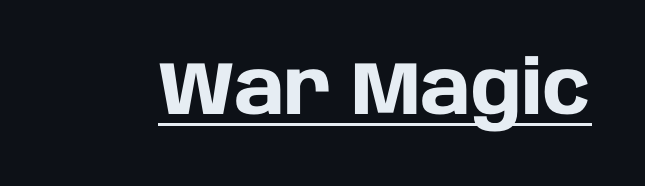
Words appear dense and cohesive because spacing is normal. This sample uses an upright cut, with every glyph sitting square on the baseline. The characters display no serif detailing; their extremities are plain. You'd pick this weight for a headline — it's a proper bold. Like a heading marked for emphasis, these lines bear an underscore.
